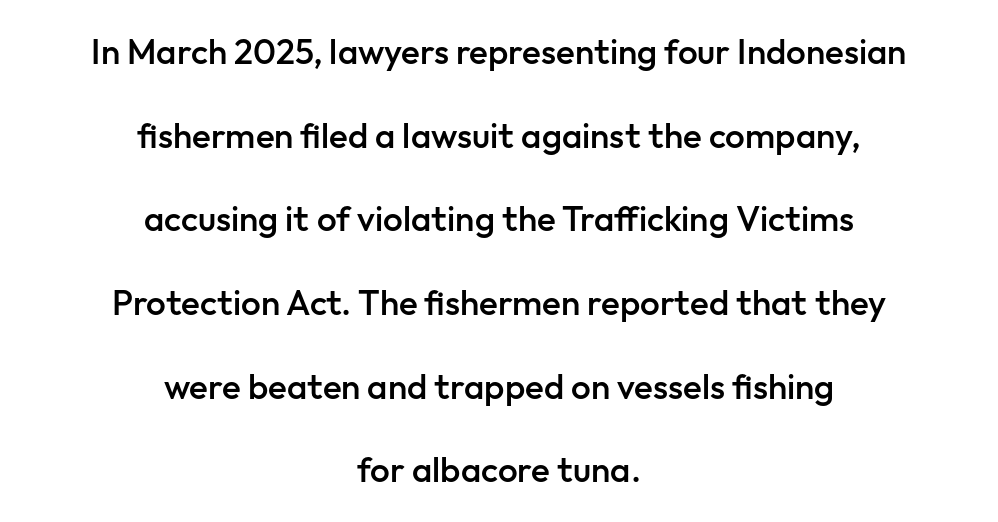
{"serif": "no", "italic": "no", "bold": "semi", "weight": "semibold", "width": "normal", "stroke_contrast": "low", "x_height": "medium", "monospaced": "no", "underline": "no", "align": "center", "line_spacing": "loose", "line_spacing_ratio": 2.39, "letter_spacing": "normal", "letter_spacing_em": 0.0, "glyph_px": 35}
